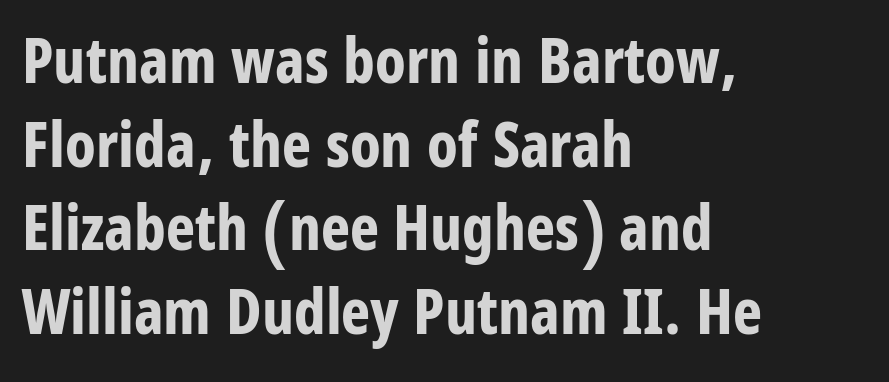
{"serif": "no", "italic": "no", "bold": "yes", "weight": "bold", "width": "condensed", "stroke_contrast": "low", "x_height": "large", "monospaced": "no", "underline": "no", "align": "left", "line_spacing": "normal", "line_spacing_ratio": 1.35, "letter_spacing": "normal", "letter_spacing_em": 0.0, "glyph_px": 62}
